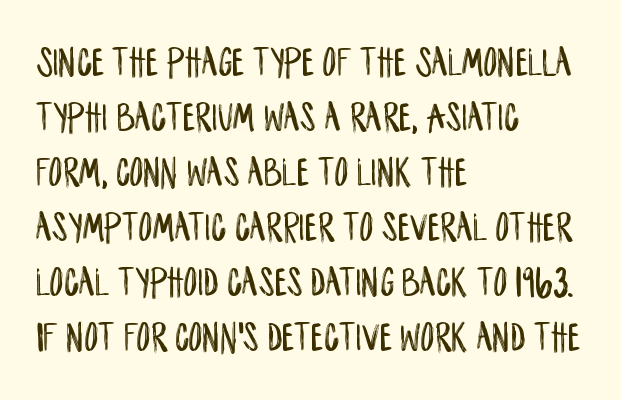
Nobody touched the tracking dial on this one. The font family rendered here belongs to the sans-serif group. Vertical spacing — default. The lines in this sample share a left origin and differ only in where they stop. Is there any slant? The stems are plumb.
